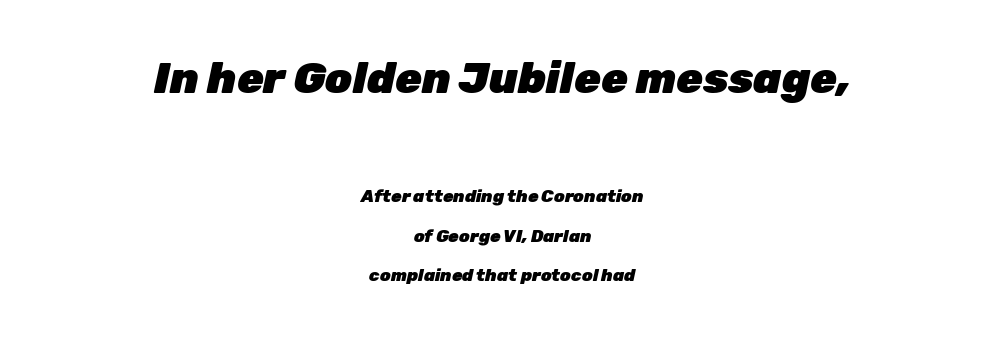
The image shows 43 px heavy type, italic (leaning right); set centered, loose line spacing (2.32x), normal letter spacing, not underlined; the first (top) block is 2.53x larger; low stroke contrast and a medium x-height.
